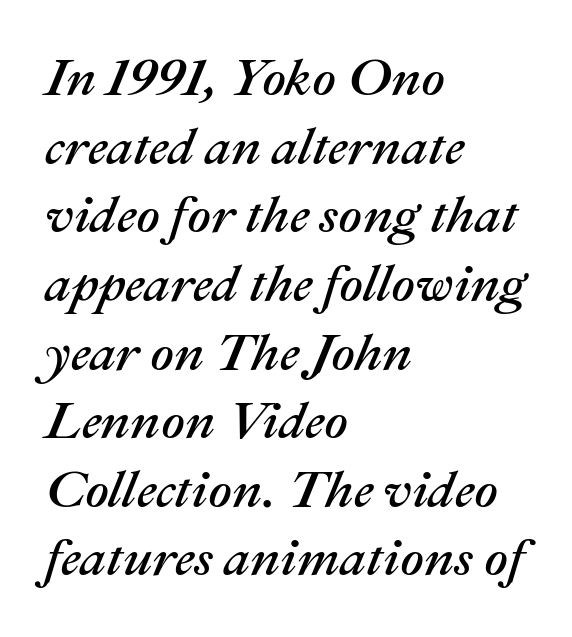
Q: Is the text italic (slanted)? A: Yes, it leans right by about 22 degrees.
Q: Is the text underlined? A: No.
Q: How is the paragraph aligned? A: Left-aligned.
Q: Is the spacing between letters normal or unusually wide? A: Normal.
Q: Is the spacing between lines tight, normal or loose? A: Normal.
Q: Width (condensed, normal, or wide)? A: Normal.
Q: Stroke contrast? A: Medium.
Q: x-height? A: Medium.
Q: Monospaced? A: No.
